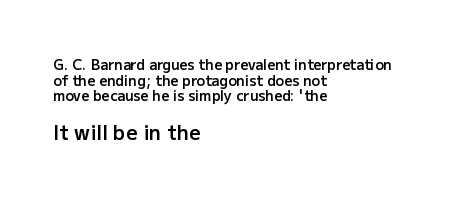
Q: Is the text bold? A: Semi-bold.
Q: Is the text italic (slanted)? A: No, it is upright.
Q: Is the text underlined? A: No.
Q: How is the paragraph aligned? A: Left-aligned.
Q: Is the spacing between letters normal or unusually wide? A: Normal.
Q: Is the spacing between lines tight, normal or loose? A: Tight.
Q: Which block of text is set in a larger size, the first (top) or the second (bottom)? A: The second (bottom) one.
